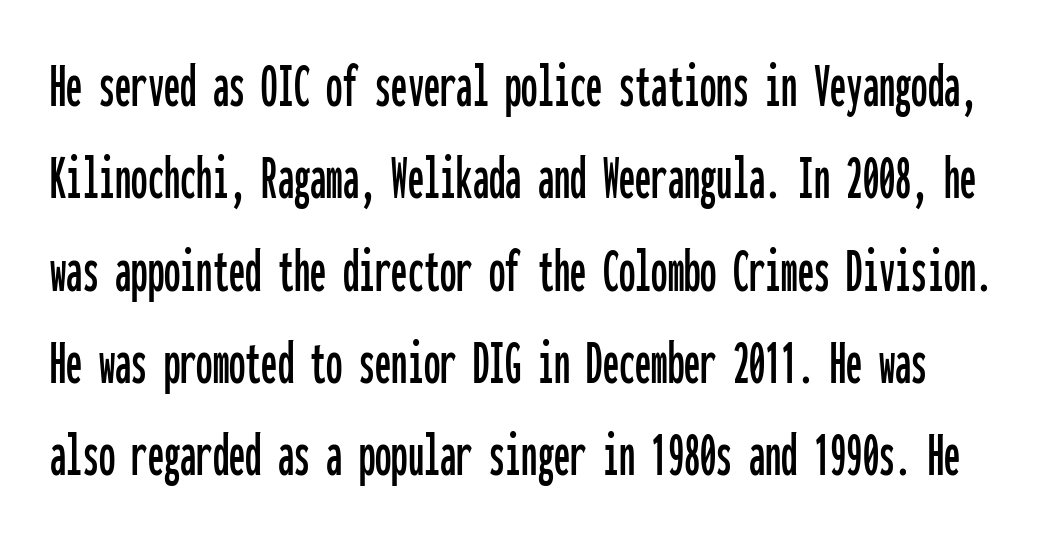
Q: Is the text italic (slanted)? A: No, it is upright.
Q: Is the typeface a serif or a sans-serif typeface? A: Sans-serif.
Q: Is the text underlined? A: No.
Q: Is the spacing between letters normal or unusually wide? A: Normal.
Q: Is the spacing between lines tight, normal or loose? A: Normal.
Q: Width (condensed, normal, or wide)? A: Condensed.
Q: Stroke contrast? A: Low.
Q: x-height? A: Medium.
Q: Monospaced? A: Yes.
